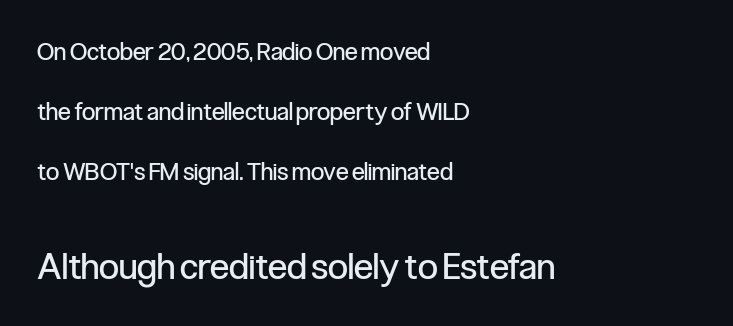
{"serif": "no", "italic": "no", "bold": "no", "weight": "regular", "width": "condensed", "stroke_contrast": "low", "x_height": "medium", "monospaced": "no", "underline": "no", "align": "left", "line_spacing": "loose", "line_spacing_ratio": 2.49, "letter_spacing": "normal", "letter_spacing_em": 0.0, "larger_block": "second", "size_ratio": 1.5, "glyph_px": 36}
